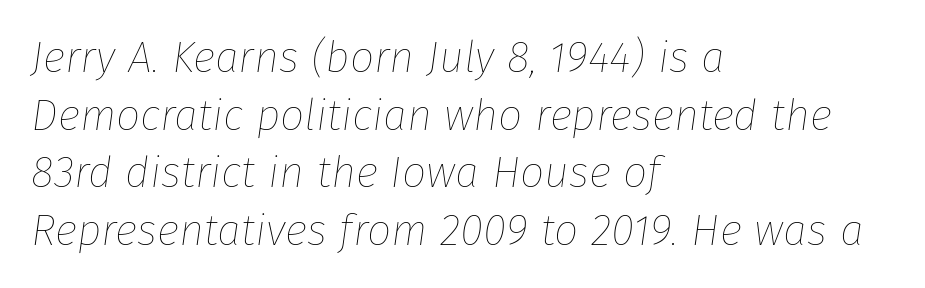
Q: Is the text bold? A: No.
Q: Is the text italic (slanted)? A: Yes, it leans right by about 8 degrees.
Q: Is the text underlined? A: No.
Q: How is the paragraph aligned? A: Left-aligned.
Q: Is the spacing between letters normal or unusually wide? A: Normal.
Q: Is the spacing between lines tight, normal or loose? A: Normal.
Q: Width (condensed, normal, or wide)? A: Normal.
Q: Stroke contrast? A: Low.
Q: x-height? A: Medium.
Q: Monospaced? A: No.
